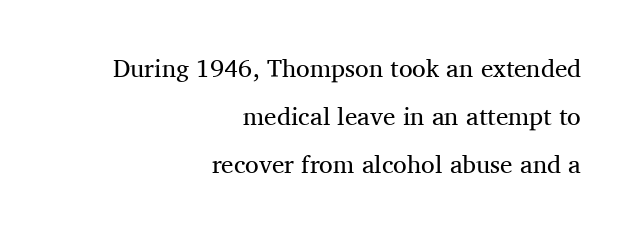
{"italic": "no", "bold": "no", "underline": "no", "align": "right", "line_spacing": "loose", "line_spacing_ratio": 1.92, "letter_spacing": "normal", "letter_spacing_em": 0.0, "glyph_px": 25}
